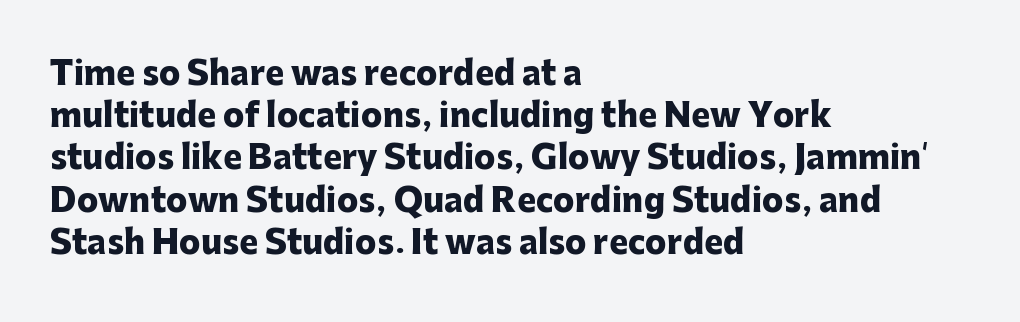
Caption: standard tracking, unaltered. A typesetter would mark this as roman, not italic. These lines are composed in type without serifs. Leading matches the norm, producing a regular column.
